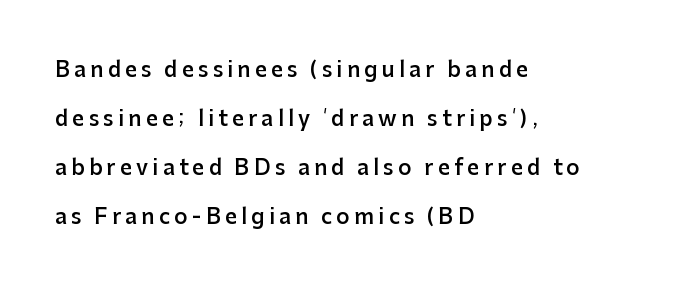
The image shows 21 px text type, upright; set left-aligned, loose line spacing (2.34x), unusually wide letter spacing (+0.2 em), not underlined.
